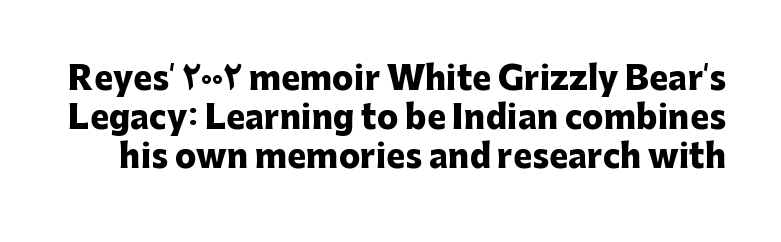
{"serif": "no", "italic": "no", "bold": "yes", "weight": "heavy", "width": "normal", "stroke_contrast": "low", "x_height": "medium", "monospaced": "no", "underline": "no", "line_spacing_ratio": 1.22, "letter_spacing": "normal", "letter_spacing_em": 0.0, "glyph_px": 32}
